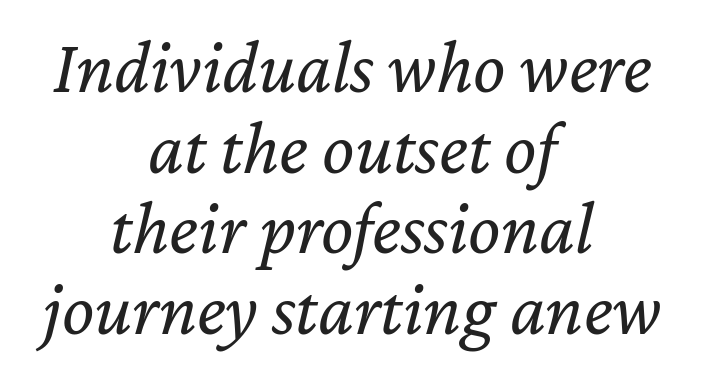
{"italic": "yes", "lean": "right", "slant_degrees": 12, "bold": "no", "weight": "regular", "width": "normal", "stroke_contrast": "low", "x_height": "medium", "monospaced": "no", "underline": "no", "align": "center", "line_spacing": "tight", "line_spacing_ratio": 1.06, "letter_spacing": "normal", "letter_spacing_em": 0.0, "glyph_px": 76}
